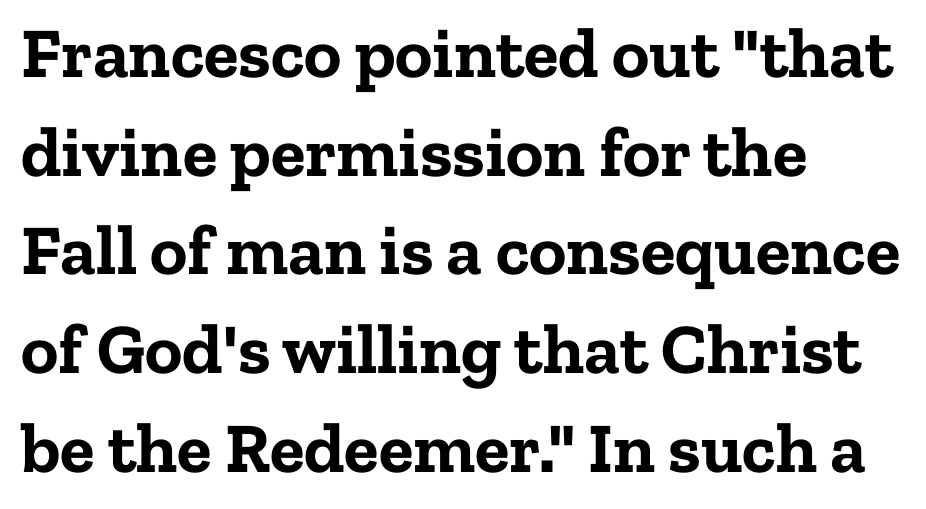
Q: Is the text bold? A: Yes.
Q: Is the text italic (slanted)? A: No, it is upright.
Q: Is the typeface a serif or a sans-serif typeface? A: Serif.
Q: Is the text underlined? A: No.
Q: How is the paragraph aligned? A: Left-aligned.
Q: Is the spacing between letters normal or unusually wide? A: Normal.
Q: Is the spacing between lines tight, normal or loose? A: Normal.
Q: Width (condensed, normal, or wide)? A: Normal.
Q: Stroke contrast? A: Low.
Q: x-height? A: Medium.
Q: Monospaced? A: No.
